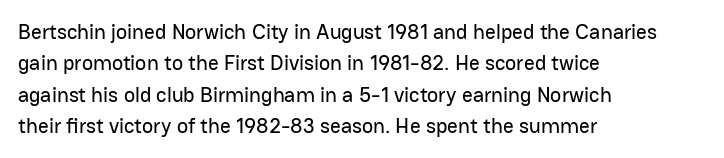
Q: Is the text italic (slanted)? A: No, it is upright.
Q: Is the text underlined? A: No.
Q: How is the paragraph aligned? A: Left-aligned.
Q: Is the spacing between letters normal or unusually wide? A: Normal.
Q: Is the spacing between lines tight, normal or loose? A: Normal.
